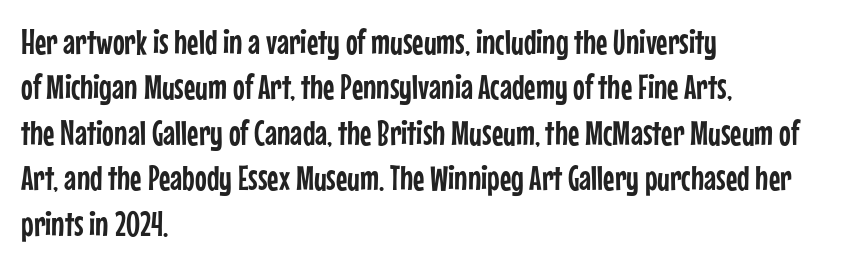
The face used here is proportionally spaced, like ordinary book or web type. Inter-character spacing is left at the font's built-in metrics. The rows are spaced the way most documents space them. Style check: upright. The area under the type is left untouched.
